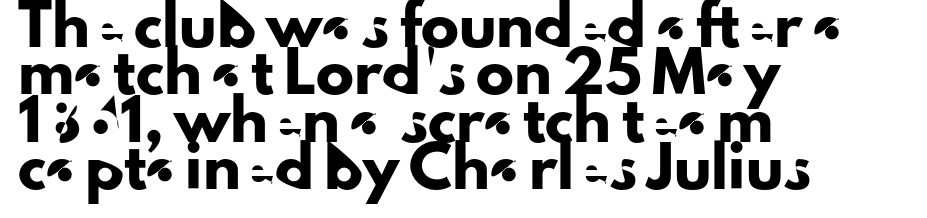
The image shows 38 px sans-serif type, upright; set left-aligned, normal line spacing (1.25x), normal letter spacing, not underlined; low stroke contrast and a small x-height.
